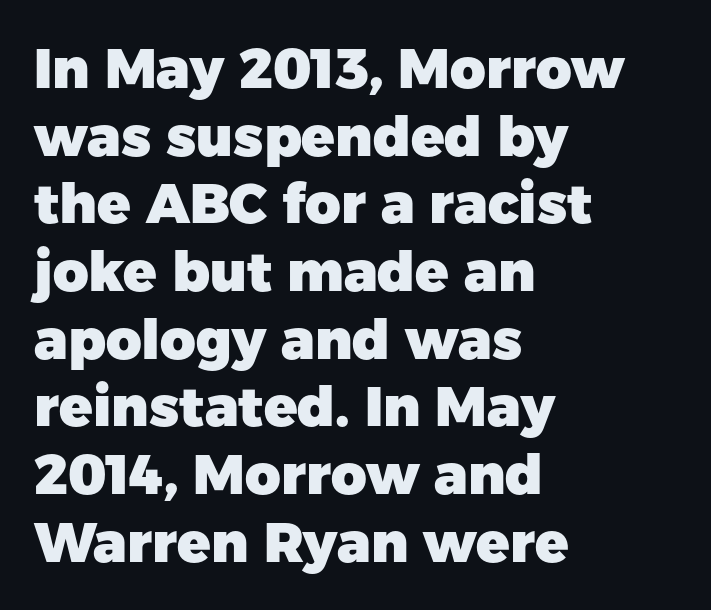
{"serif": "no", "italic": "no", "bold": "yes", "weight": "heavy", "width": "normal", "stroke_contrast": "low", "x_height": "medium", "monospaced": "no", "underline": "no", "align": "left", "line_spacing_ratio": 1.23, "letter_spacing": "normal", "letter_spacing_em": 0.0, "glyph_px": 55}
